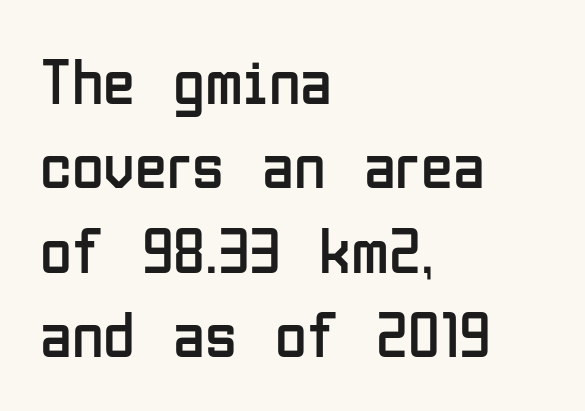
{"serif": "no", "italic": "no", "bold": "no", "weight": "regular", "width": "condensed", "stroke_contrast": "low", "x_height": "medium", "monospaced": "no", "underline": "no", "align": "left", "line_spacing": "normal", "line_spacing_ratio": 1.3, "letter_spacing": "normal", "letter_spacing_em": 0.0, "glyph_px": 65}
